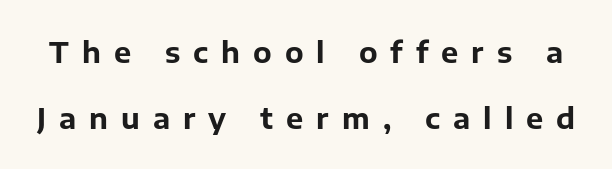
Q: Is the text bold? A: Yes.
Q: Is the text italic (slanted)? A: No, it is upright.
Q: Is the typeface a serif or a sans-serif typeface? A: Sans-serif.
Q: Is the text underlined? A: No.
Q: Is the spacing between letters normal or unusually wide? A: Unusually wide.
Q: Is the spacing between lines tight, normal or loose? A: Loose.
Q: Width (condensed, normal, or wide)? A: Normal.
Q: Stroke contrast? A: Low.
Q: x-height? A: Medium.
Q: Monospaced? A: No.
